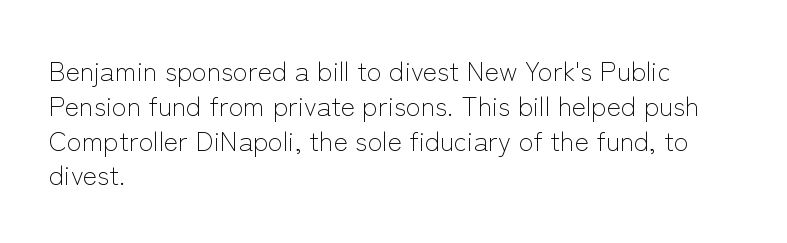
Q: Is the text bold? A: No.
Q: Is the text italic (slanted)? A: No, it is upright.
Q: Is the text underlined? A: No.
Q: How is the paragraph aligned? A: Left-aligned.
Q: Is the spacing between letters normal or unusually wide? A: Normal.
Q: Is the spacing between lines tight, normal or loose? A: Normal.
